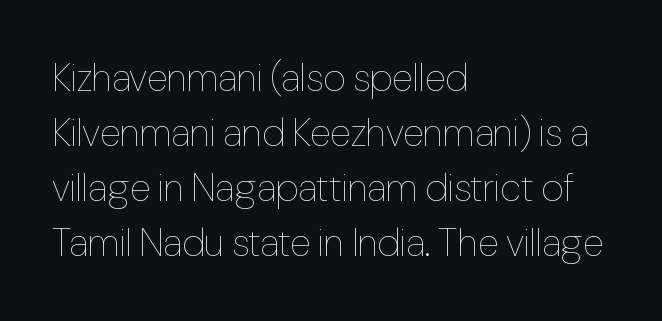
Q: Is the text bold? A: No.
Q: Is the text italic (slanted)? A: No, it is upright.
Q: Is the text underlined? A: No.
Q: How is the paragraph aligned? A: Left-aligned.
Q: Is the spacing between letters normal or unusually wide? A: Normal.
Q: Is the spacing between lines tight, normal or loose? A: Normal.
Q: Width (condensed, normal, or wide)? A: Condensed.
Q: Stroke contrast? A: Low.
Q: x-height? A: Medium.
Q: Monospaced? A: No.
